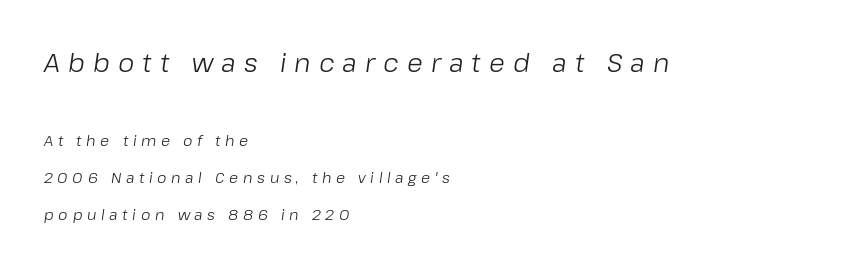
Character size in the leading block exceeds that of the trailing block. The letterforms stand isolated, each surrounded by extra space. No chunkiness to these letters — they're not bold. Type without underlining. The specimen reads as italic at a glance.
